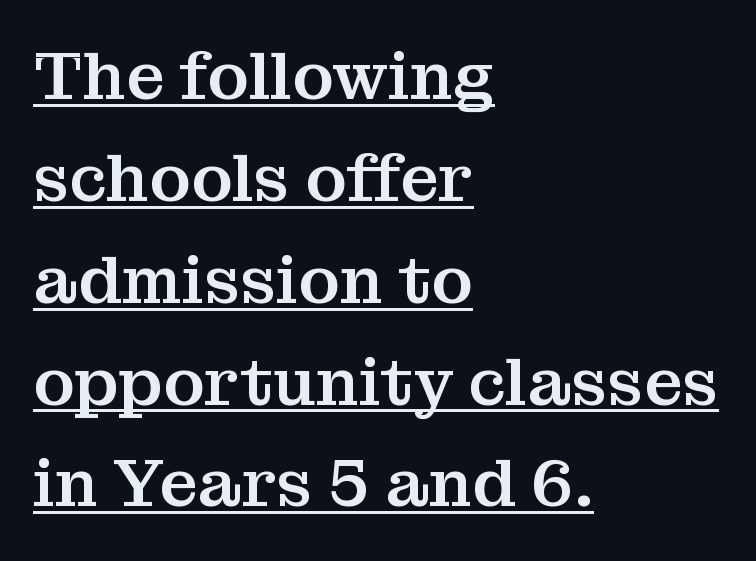
{"serif": "yes", "italic": "no", "width": "normal", "stroke_contrast": "medium", "x_height": "medium", "monospaced": "no", "underline": "yes", "align": "left", "line_spacing": "normal", "line_spacing_ratio": 1.52, "letter_spacing": "normal", "letter_spacing_em": 0.0, "glyph_px": 67}
